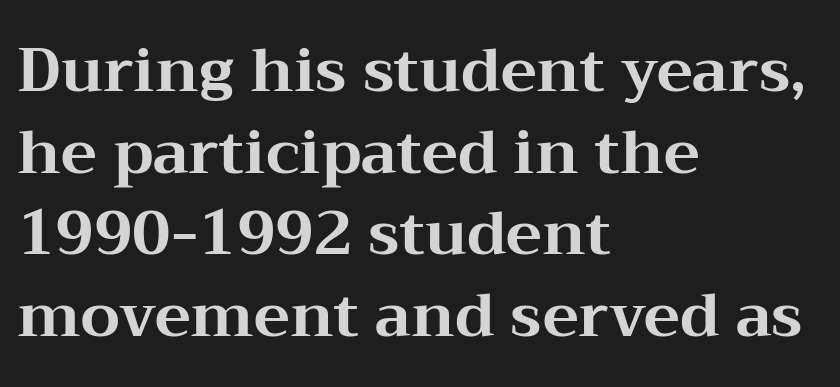
Q: Is the text bold? A: Yes.
Q: Is the text italic (slanted)? A: No, it is upright.
Q: Is the typeface a serif or a sans-serif typeface? A: Serif.
Q: Is the text underlined? A: No.
Q: How is the paragraph aligned? A: Left-aligned.
Q: Is the spacing between letters normal or unusually wide? A: Normal.
Q: Is the spacing between lines tight, normal or loose? A: Normal.
Q: Width (condensed, normal, or wide)? A: Wide.
Q: Stroke contrast? A: Medium.
Q: x-height? A: Medium.
Q: Monospaced? A: No.
